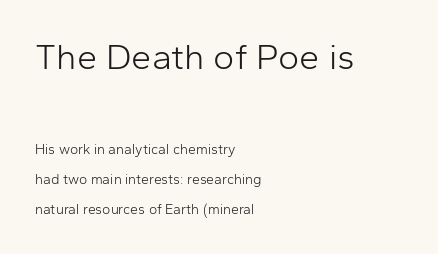
{"serif": "no", "italic": "no", "bold": "no", "weight": "light", "width": "normal", "stroke_contrast": "low", "x_height": "medium", "monospaced": "no", "underline": "no", "align": "left", "line_spacing": "loose", "line_spacing_ratio": 2.15, "letter_spacing": "normal", "letter_spacing_em": 0.0, "larger_block": "first", "size_ratio": 2.57, "glyph_px": 36}
